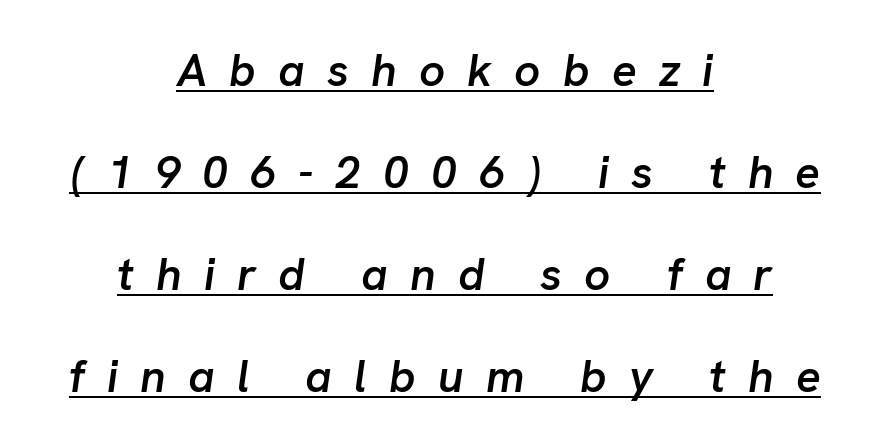
The image shows 46 px semibold type, italic (leaning right); set centered, loose line spacing (2.22x), unusually wide letter spacing (+0.48 em), underlined; low stroke contrast and a medium x-height.
